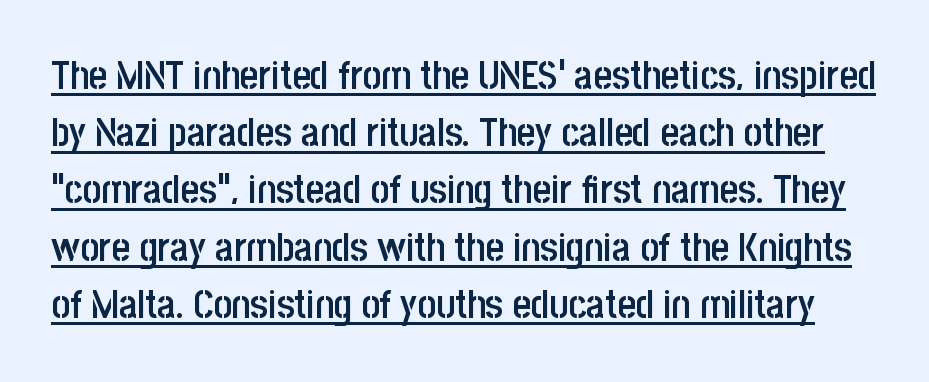
Does the leading feel generous? No, just average. Notice how a bar underscores the lettering throughout. It's the straight-up-and-down kind of type. A typesetter would call this proportional, since set widths differ per character. Stems and bowls a touch heavier than normal — semibold.
